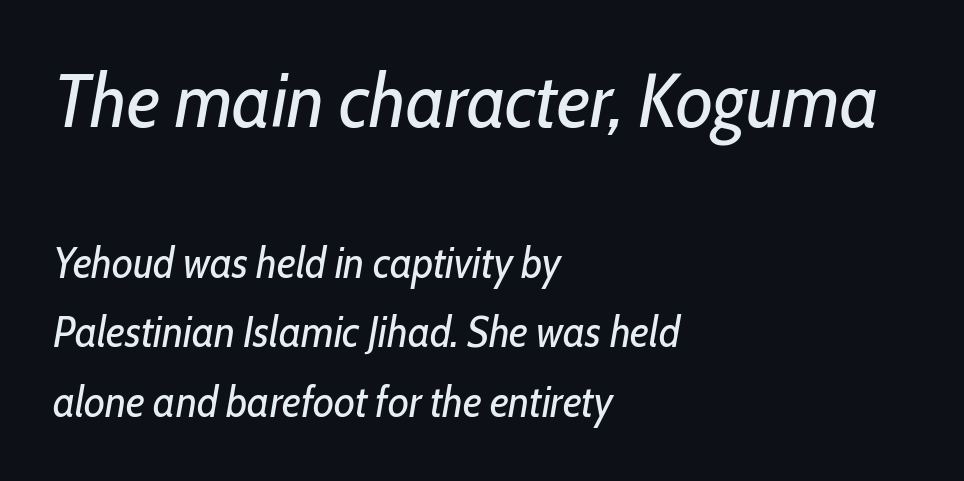
Yep, that's italic — everything's leaning. Size hierarchy here favors the leading block over the trailing one. The passage shown is not bold in any degree. Every row of glyphs begins at an identical x-position on the left.
